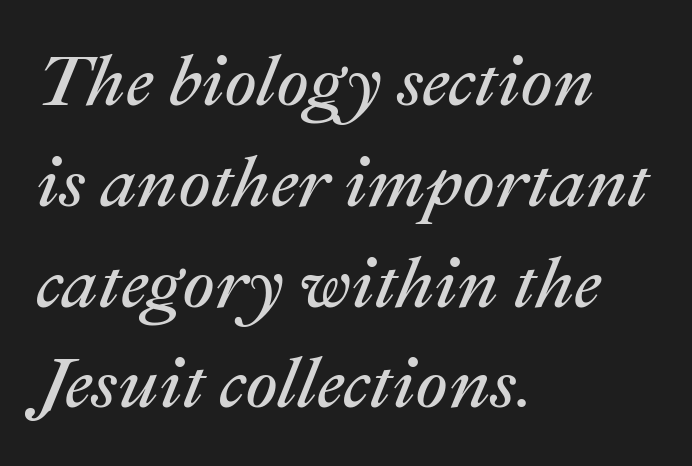
Q: Is the text bold? A: No.
Q: Is the text italic (slanted)? A: Yes, it leans right by about 22 degrees.
Q: Is the text underlined? A: No.
Q: How is the paragraph aligned? A: Left-aligned.
Q: Is the spacing between letters normal or unusually wide? A: Normal.
Q: Is the spacing between lines tight, normal or loose? A: Normal.
Q: Width (condensed, normal, or wide)? A: Normal.
Q: Stroke contrast? A: Medium.
Q: x-height? A: Medium.
Q: Monospaced? A: No.
